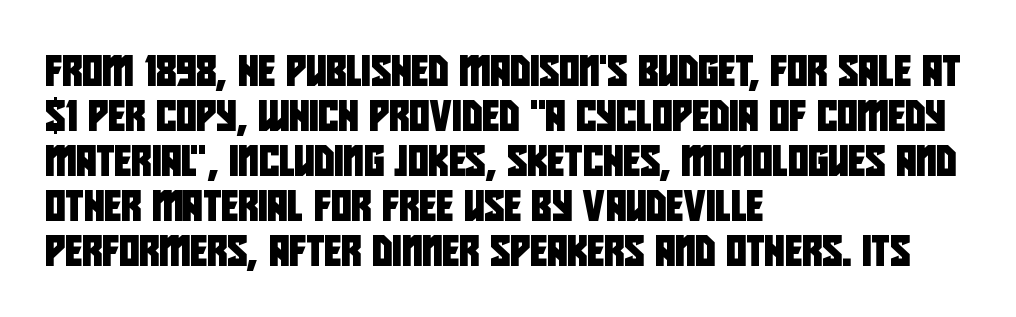
{"serif": "no", "width": "condensed", "stroke_contrast": "low", "x_height": "large", "monospaced": "no", "underline": "no", "align": "left", "line_spacing": "normal", "line_spacing_ratio": 1.45, "letter_spacing": "normal", "letter_spacing_em": 0.0, "glyph_px": 31}
